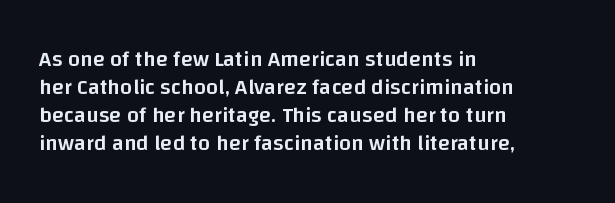
Q: Is the text bold? A: Semi-bold.
Q: Is the text italic (slanted)? A: No, it is upright.
Q: Is the text underlined? A: No.
Q: How is the paragraph aligned? A: Left-aligned.
Q: Is the spacing between letters normal or unusually wide? A: Normal.
Q: Is the spacing between lines tight, normal or loose? A: Normal.
